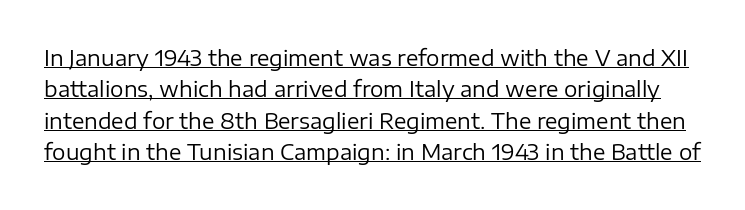
Q: Is the text bold? A: No.
Q: Is the text italic (slanted)? A: No, it is upright.
Q: Is the text underlined? A: Yes.
Q: Is the spacing between letters normal or unusually wide? A: Normal.
Q: Is the spacing between lines tight, normal or loose? A: Normal.
